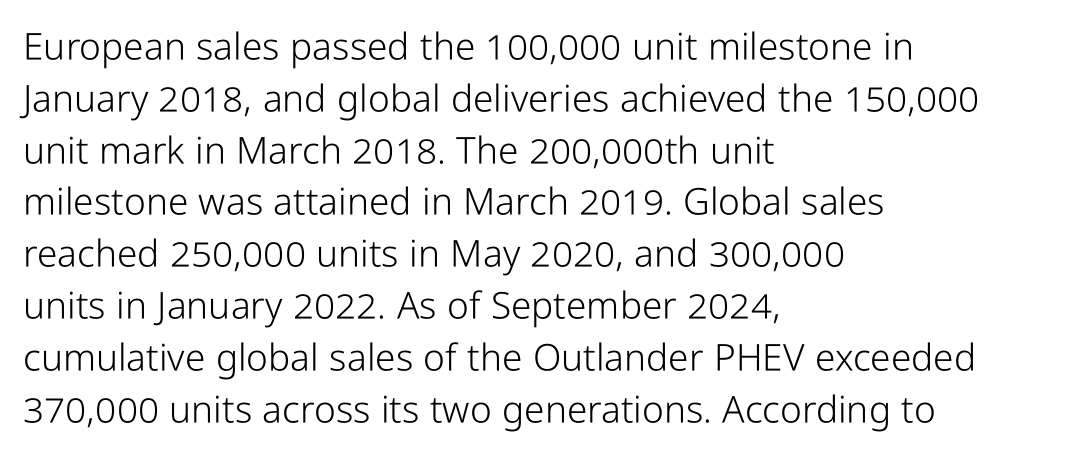
{"serif": "no", "italic": "no", "bold": "no", "weight": "light", "width": "condensed", "stroke_contrast": "low", "x_height": "medium", "monospaced": "no", "underline": "no", "align": "left", "line_spacing": "normal", "line_spacing_ratio": 1.4, "letter_spacing": "normal", "letter_spacing_em": 0.0, "glyph_px": 37}
